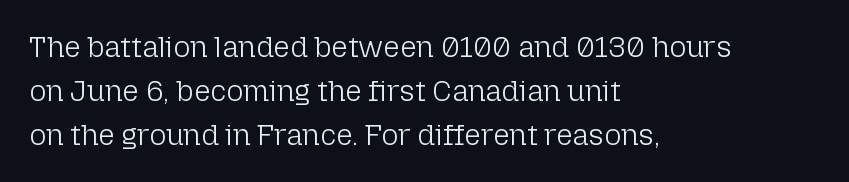
These glyphs show unthickened strokes, regular width or finer. The setting favours the left margin, as ordinary paragraphs usually do. These lines keep a tight, regular rhythm from letter to letter. The vertical gap from one line to the next is medium. Anything drawn beneath the words? Only blank space. The glyphs in this specimen are sans serif.
